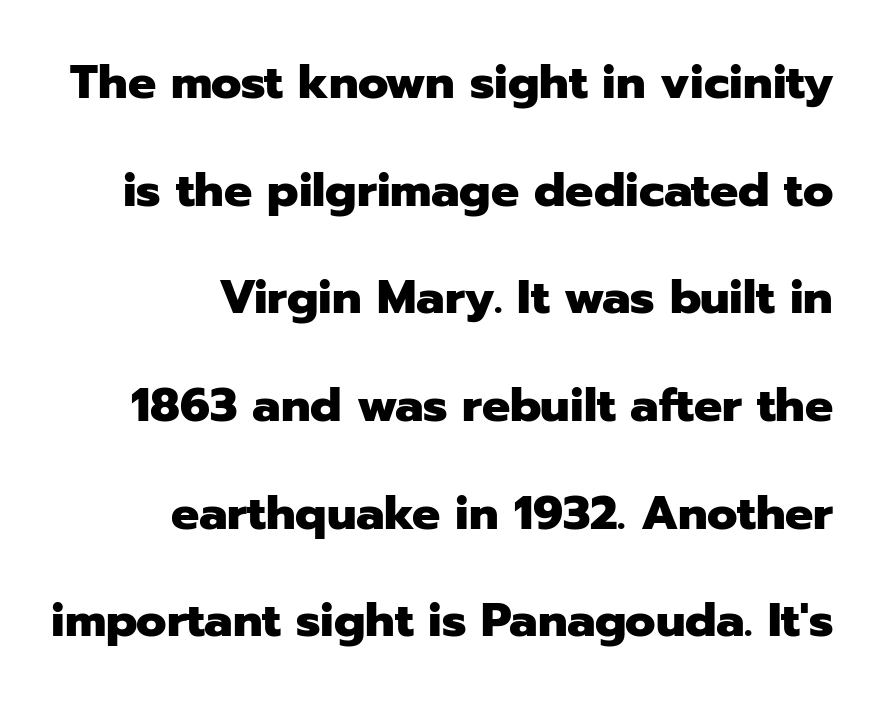
The image shows 47 px heavy sans-serif type, upright; set right-aligned, loose line spacing (2.29x), normal letter spacing, not underlined; low stroke contrast and a medium x-height.
